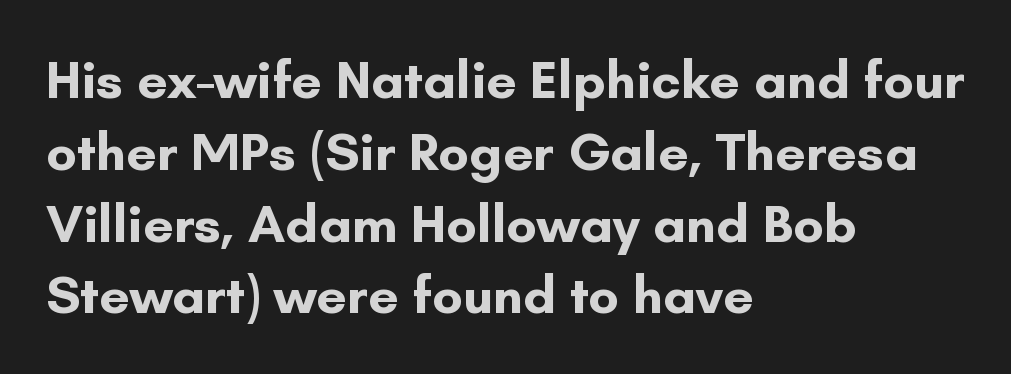
The typesetting leans heavy: a genuine bold. The compositor pushed each line to the left boundary. The letters stand upright; this is a roman face. Lines of text with bare space underneath.
